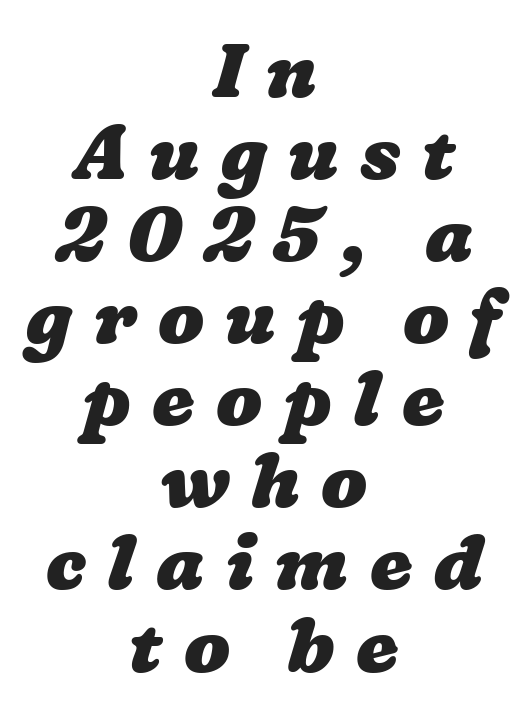
Q: Is the text bold? A: Yes.
Q: Is the text underlined? A: No.
Q: How is the paragraph aligned? A: Centered.
Q: Is the spacing between letters normal or unusually wide? A: Unusually wide.
Q: Is the spacing between lines tight, normal or loose? A: Tight.
Q: Width (condensed, normal, or wide)? A: Wide.
Q: Stroke contrast? A: Low.
Q: x-height? A: Medium.
Q: Monospaced? A: No.
